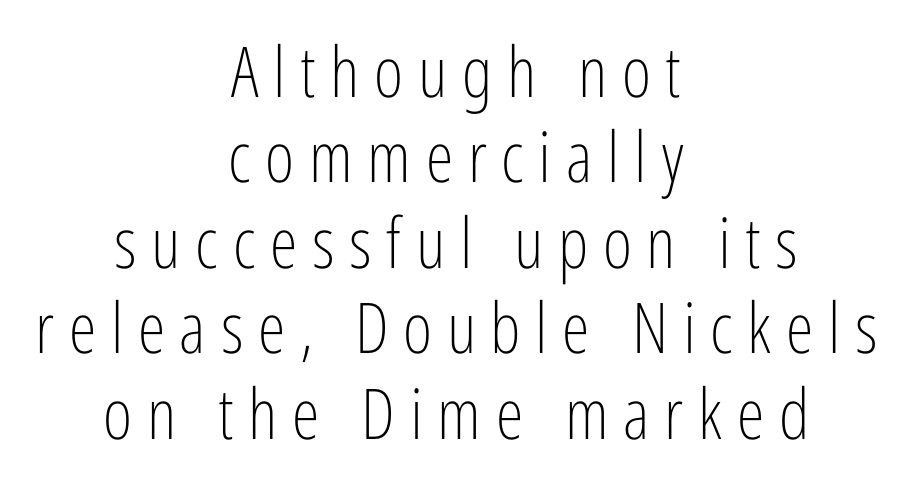
{"serif": "no", "italic": "no", "bold": "no", "weight": "light", "width": "condensed", "stroke_contrast": "low", "x_height": "medium", "monospaced": "no", "underline": "no", "align": "center", "line_spacing_ratio": 1.22, "letter_spacing": "wide", "letter_spacing_em": 0.21, "glyph_px": 70}
